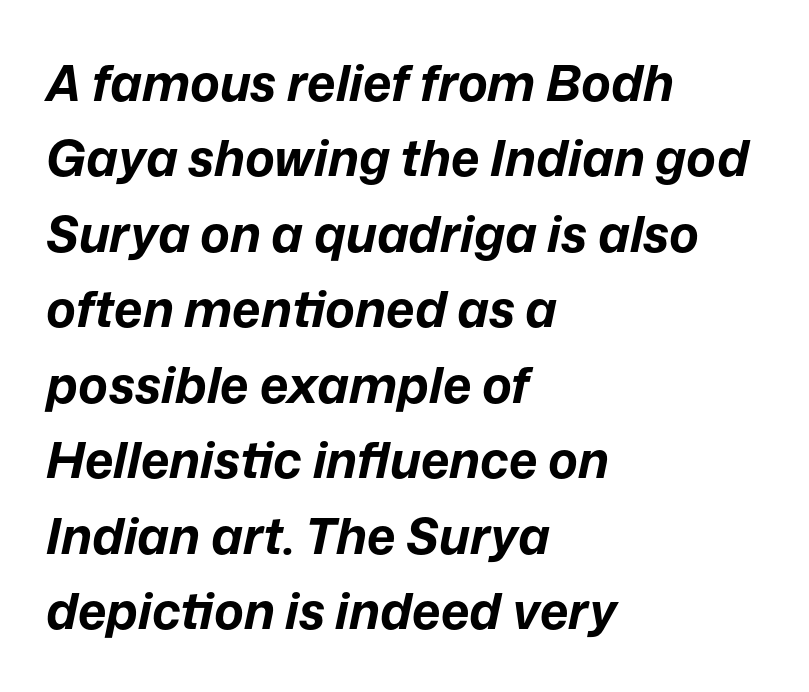
{"italic": "yes", "lean": "right", "slant_degrees": 12, "bold": "yes", "weight": "bold", "width": "normal", "stroke_contrast": "low", "x_height": "medium", "monospaced": "no", "underline": "no", "align": "left", "line_spacing": "normal", "line_spacing_ratio": 1.51, "letter_spacing": "normal", "letter_spacing_em": 0.0, "glyph_px": 50}
